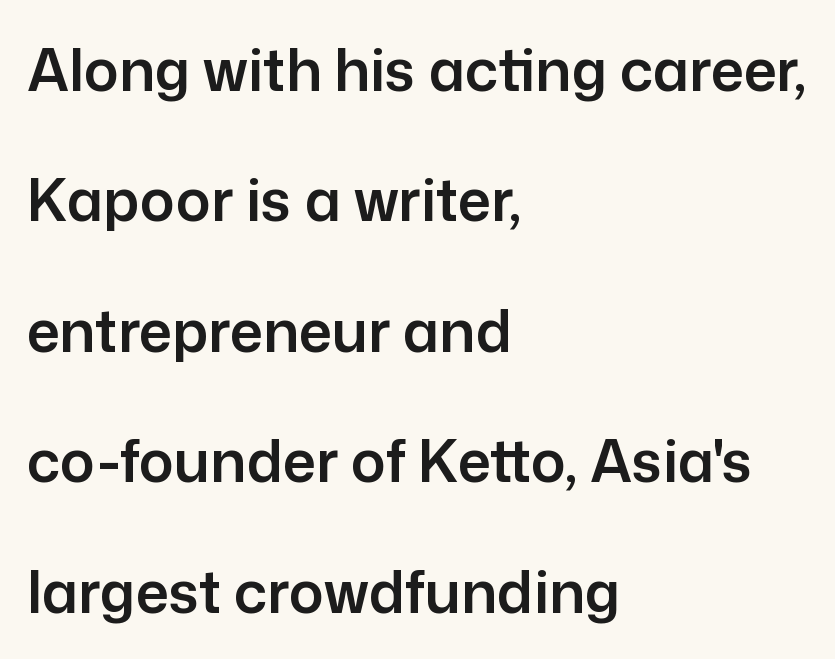
{"serif": "no", "italic": "no", "width": "normal", "stroke_contrast": "low", "x_height": "medium", "monospaced": "no", "underline": "no", "align": "left", "line_spacing": "loose", "line_spacing_ratio": 2.25, "letter_spacing": "normal", "letter_spacing_em": 0.0, "glyph_px": 58}
